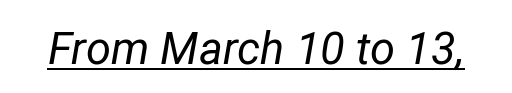
Q: Is the text bold? A: No.
Q: Is the text italic (slanted)? A: Yes, it leans right by about 12 degrees.
Q: Is the text underlined? A: Yes.
Q: Is the spacing between letters normal or unusually wide? A: Normal.
Q: Width (condensed, normal, or wide)? A: Normal.
Q: Stroke contrast? A: Low.
Q: x-height? A: Medium.
Q: Monospaced? A: No.
